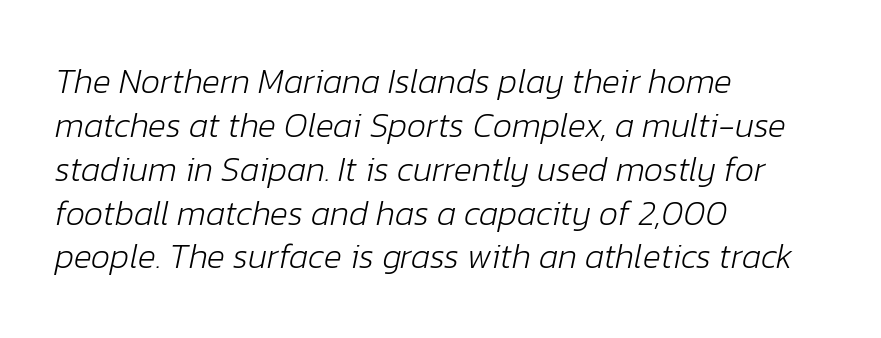
Q: Is the text bold? A: No.
Q: Is the text italic (slanted)? A: Yes, it leans right by about 12 degrees.
Q: Is the text underlined? A: No.
Q: How is the paragraph aligned? A: Left-aligned.
Q: Is the spacing between letters normal or unusually wide? A: Normal.
Q: Is the spacing between lines tight, normal or loose? A: Normal.
Q: Width (condensed, normal, or wide)? A: Normal.
Q: Stroke contrast? A: Low.
Q: x-height? A: Medium.
Q: Monospaced? A: No.
